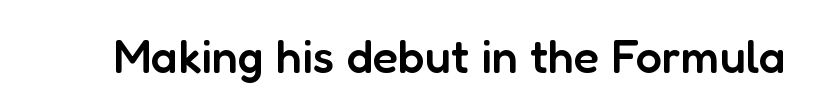
The image shows 47 px semibold sans-serif type, upright; set normal letter spacing, not underlined; low stroke contrast and a medium x-height.
